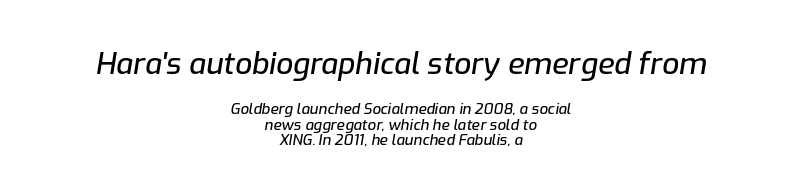
{"italic": "yes", "lean": "right", "slant_degrees": 9, "width": "normal", "stroke_contrast": "low", "x_height": "medium", "monospaced": "no", "underline": "no", "align": "center", "line_spacing": "tight", "line_spacing_ratio": 1.04, "letter_spacing": "normal", "letter_spacing_em": 0.0, "larger_block": "first", "size_ratio": 2.0, "glyph_px": 30}
